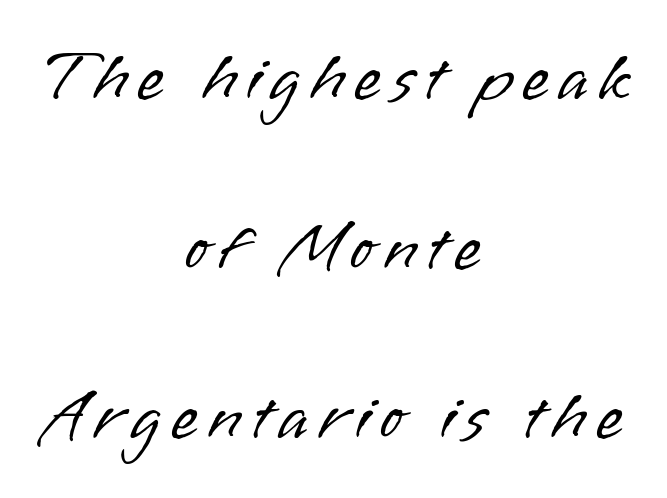
The image shows 71 px light sans-serif type; set centered, loose line spacing (2.39x), not underlined; low stroke contrast and a small x-height.
